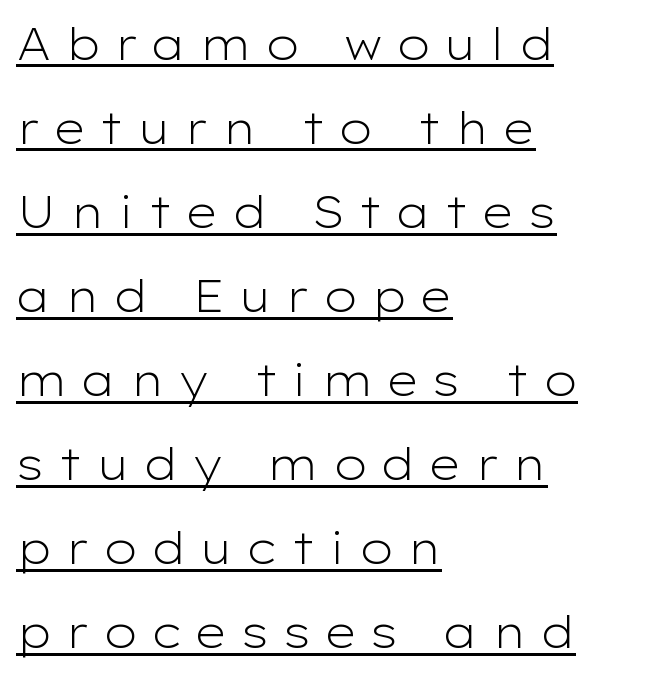
{"serif": "no", "italic": "no", "bold": "no", "weight": "light", "width": "wide", "stroke_contrast": "low", "x_height": "medium", "monospaced": "no", "underline": "yes", "align": "left", "line_spacing": "loose", "line_spacing_ratio": 1.91, "letter_spacing": "wide", "letter_spacing_em": 0.3, "glyph_px": 44}
